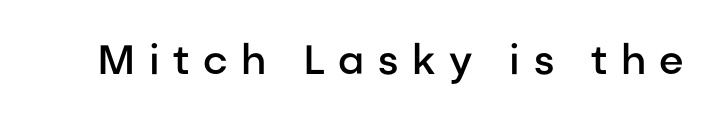
The image shows 41 px semibold sans-serif type, upright; set unusually wide letter spacing (+0.33 em), not underlined; low stroke contrast and a medium x-height.
